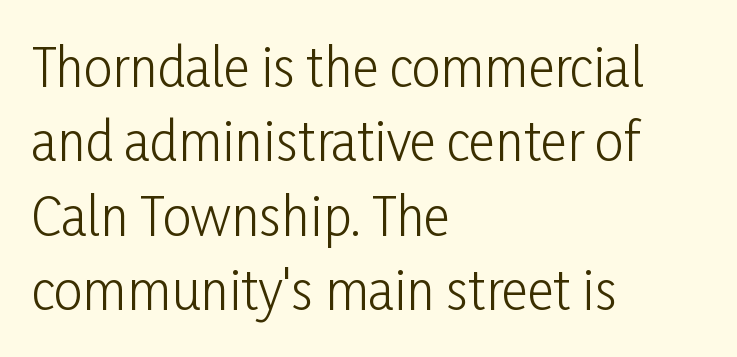
Q: Is the text bold? A: No.
Q: Is the text italic (slanted)? A: No, it is upright.
Q: Is the typeface a serif or a sans-serif typeface? A: Sans-serif.
Q: Is the text underlined? A: No.
Q: How is the paragraph aligned? A: Left-aligned.
Q: Is the spacing between letters normal or unusually wide? A: Normal.
Q: Is the spacing between lines tight, normal or loose? A: Normal.
Q: Width (condensed, normal, or wide)? A: Condensed.
Q: Stroke contrast? A: Low.
Q: x-height? A: Medium.
Q: Monospaced? A: No.
